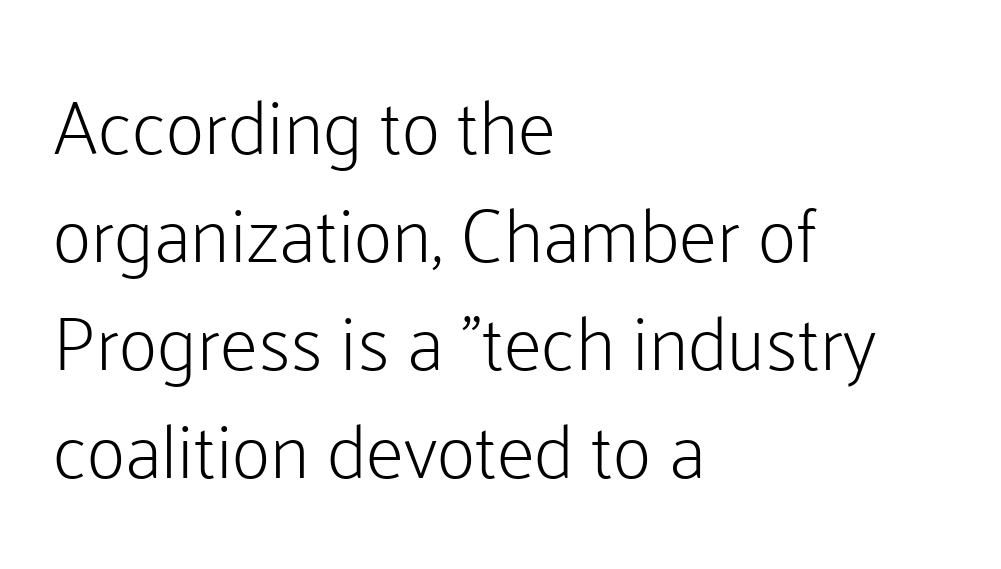
Q: Is the text bold? A: No.
Q: Is the text italic (slanted)? A: No, it is upright.
Q: Is the typeface a serif or a sans-serif typeface? A: Sans-serif.
Q: Is the text underlined? A: No.
Q: How is the paragraph aligned? A: Left-aligned.
Q: Is the spacing between letters normal or unusually wide? A: Normal.
Q: Is the spacing between lines tight, normal or loose? A: Normal.
Q: Width (condensed, normal, or wide)? A: Normal.
Q: Stroke contrast? A: Low.
Q: x-height? A: Medium.
Q: Monospaced? A: No.
